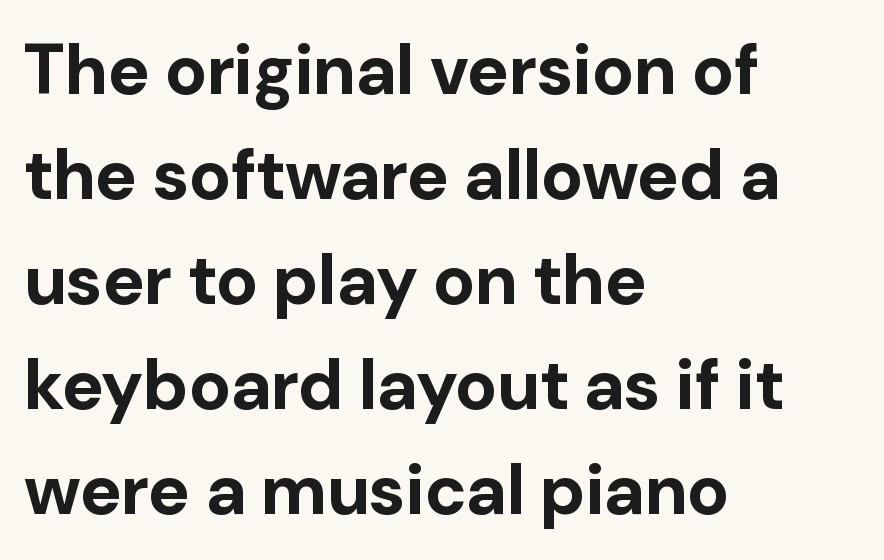
The image shows 70 px bold sans-serif type, upright; set left-aligned, normal line spacing (1.5x), normal letter spacing, not underlined; low stroke contrast and a medium x-height.
